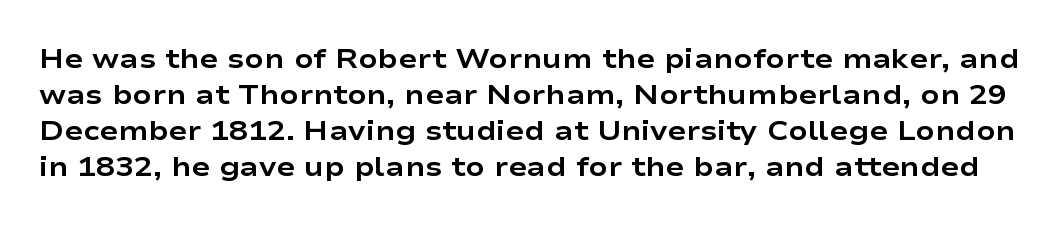
Proportional: the letters do not fall into vertical columns. The tracking reads as untouched default to a designer's eye. Quick note: not italic, upright. The space beneath each line is pristine and unruled. Vertically, the passage feels balanced, rows spaced as you'd expect. The letters carry no serifs — their stems end cleanly without finishing strokes.
